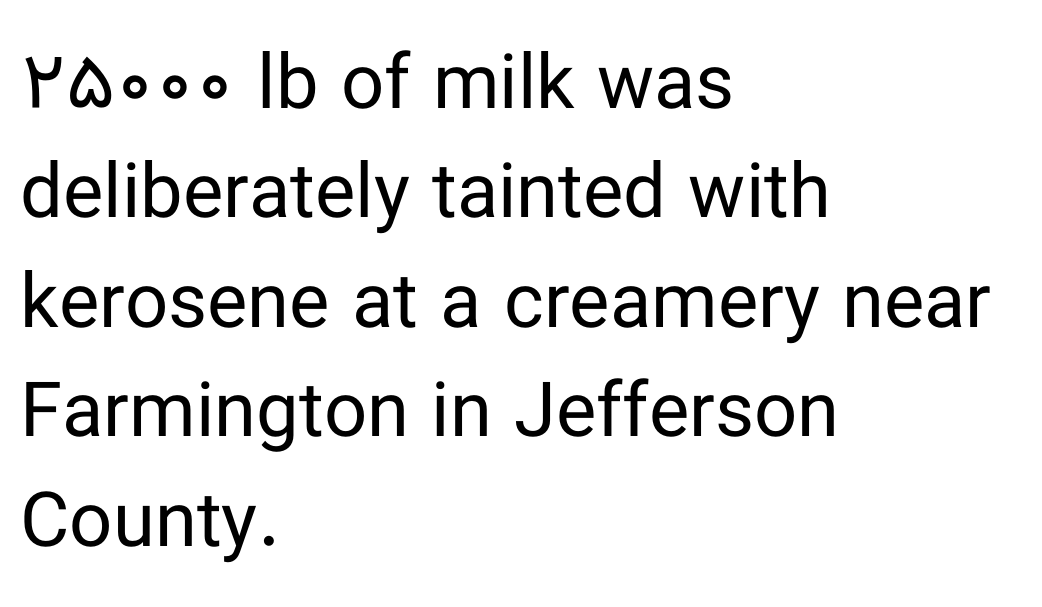
Q: Is the text bold? A: No.
Q: Is the text italic (slanted)? A: No, it is upright.
Q: Is the typeface a serif or a sans-serif typeface? A: Sans-serif.
Q: Is the text underlined? A: No.
Q: How is the paragraph aligned? A: Left-aligned.
Q: Is the spacing between letters normal or unusually wide? A: Normal.
Q: Is the spacing between lines tight, normal or loose? A: Normal.
Q: Width (condensed, normal, or wide)? A: Normal.
Q: Stroke contrast? A: Low.
Q: x-height? A: Medium.
Q: Monospaced? A: No.
